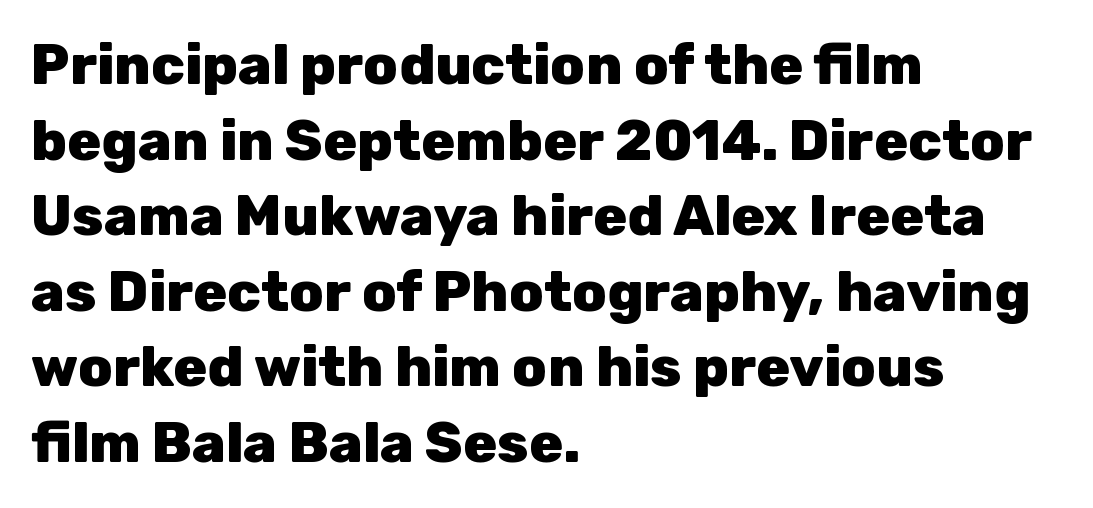
{"serif": "no", "italic": "no", "bold": "yes", "weight": "heavy", "width": "normal", "stroke_contrast": "low", "x_height": "medium", "monospaced": "no", "underline": "no", "align": "left", "line_spacing": "normal", "line_spacing_ratio": 1.35, "letter_spacing": "normal", "letter_spacing_em": 0.0, "glyph_px": 56}
